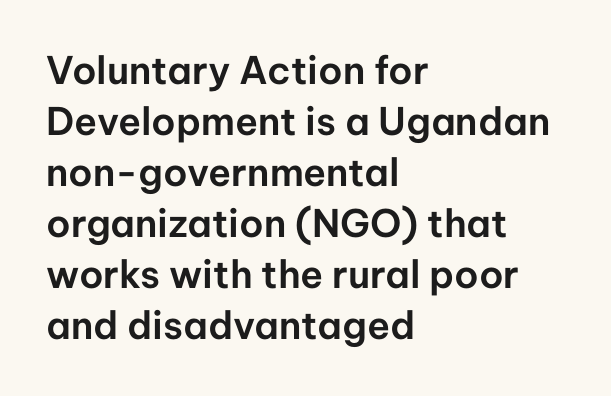
The image shows 38 px sans-serif type, upright; set left-aligned, normal line spacing (1.34x), normal letter spacing, not underlined; low stroke contrast and a medium x-height.
